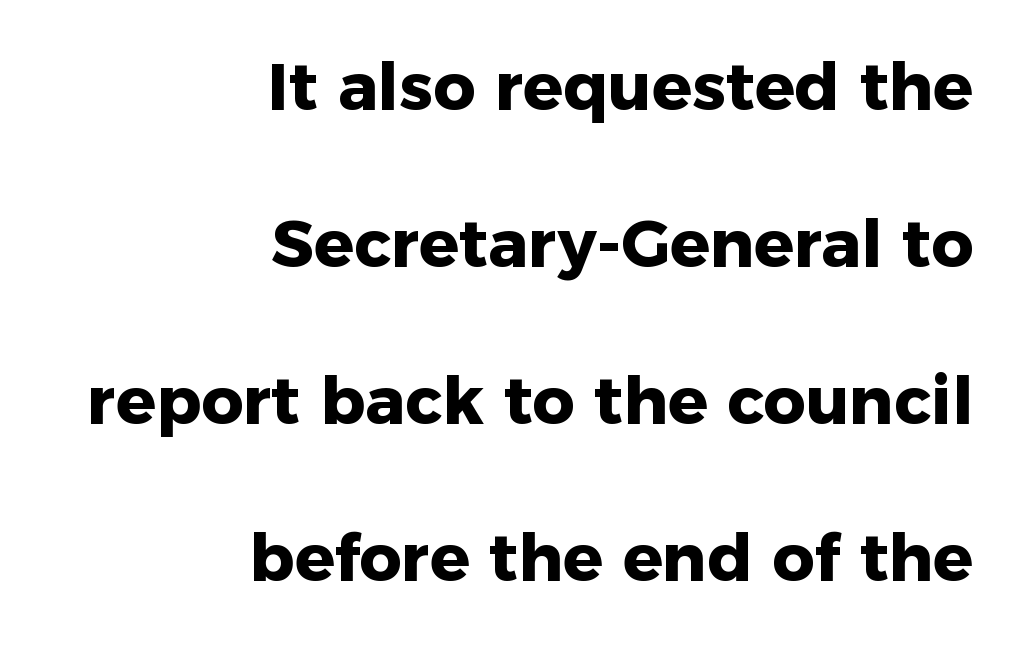
Q: Is the text bold? A: Yes.
Q: Is the text italic (slanted)? A: No, it is upright.
Q: Is the typeface a serif or a sans-serif typeface? A: Sans-serif.
Q: Is the text underlined? A: No.
Q: How is the paragraph aligned? A: Right-aligned.
Q: Is the spacing between letters normal or unusually wide? A: Normal.
Q: Is the spacing between lines tight, normal or loose? A: Loose.
Q: Width (condensed, normal, or wide)? A: Normal.
Q: Stroke contrast? A: Low.
Q: x-height? A: Medium.
Q: Monospaced? A: No.
